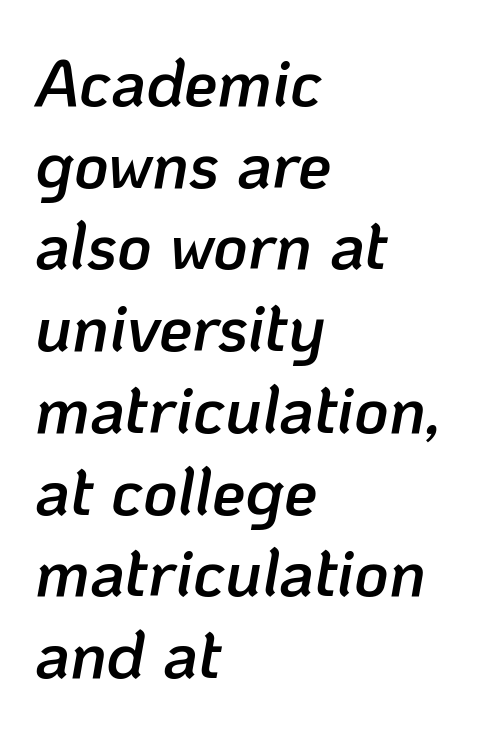
Q: Is the text bold? A: Semi-bold.
Q: Is the text italic (slanted)? A: Yes, it leans right by about 10 degrees.
Q: Is the text underlined? A: No.
Q: How is the paragraph aligned? A: Left-aligned.
Q: Is the spacing between letters normal or unusually wide? A: Normal.
Q: Width (condensed, normal, or wide)? A: Normal.
Q: Stroke contrast? A: Low.
Q: x-height? A: Medium.
Q: Monospaced? A: No.
